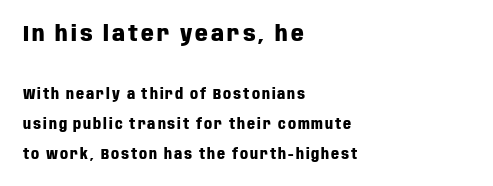
{"italic": "no", "bold": "yes", "underline": "no", "align": "left", "line_spacing": "loose", "line_spacing_ratio": 2.12, "larger_block": "first", "size_ratio": 1.57, "glyph_px": 22}
